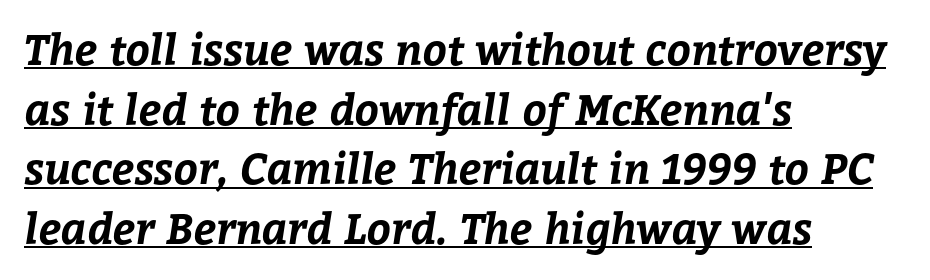
Q: Is the text bold? A: Yes.
Q: Is the text underlined? A: Yes.
Q: How is the paragraph aligned? A: Left-aligned.
Q: Is the spacing between letters normal or unusually wide? A: Normal.
Q: Is the spacing between lines tight, normal or loose? A: Normal.
Q: Width (condensed, normal, or wide)? A: Normal.
Q: Stroke contrast? A: Low.
Q: x-height? A: Medium.
Q: Monospaced? A: No.
